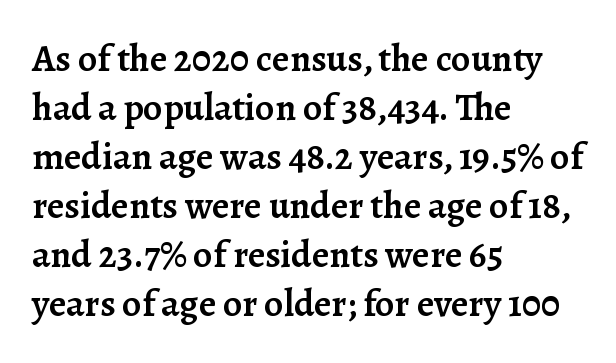
You can tell it's not italic because the verticals are truly vertical. Looks like regular typesetting: each glyph gets only the width it needs. Horizontally, the lines are justified to the leading edge only. Note: serifs present on the glyphs. The gaps between neighbouring characters are ordinary and unremarkable.
